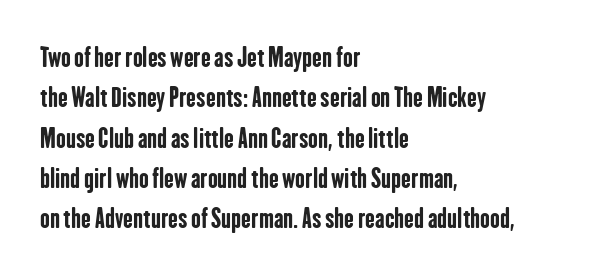
Q: Is the text bold? A: Yes.
Q: Is the text italic (slanted)? A: No, it is upright.
Q: Is the text underlined? A: No.
Q: How is the paragraph aligned? A: Left-aligned.
Q: Is the spacing between letters normal or unusually wide? A: Normal.
Q: Is the spacing between lines tight, normal or loose? A: Normal.
